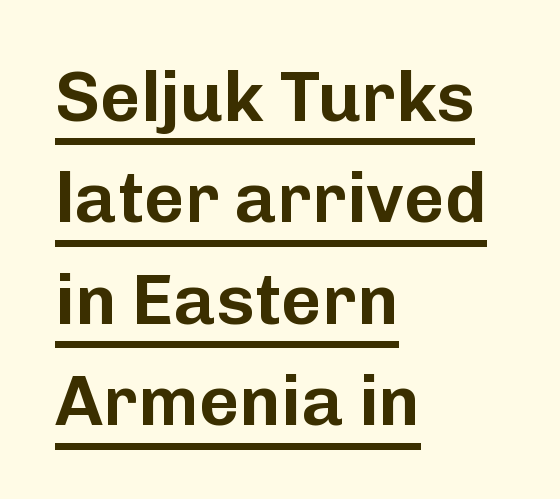
Q: Is the text italic (slanted)? A: No, it is upright.
Q: Is the typeface a serif or a sans-serif typeface? A: Sans-serif.
Q: Is the text underlined? A: Yes.
Q: How is the paragraph aligned? A: Left-aligned.
Q: Is the spacing between letters normal or unusually wide? A: Normal.
Q: Is the spacing between lines tight, normal or loose? A: Normal.
Q: Width (condensed, normal, or wide)? A: Normal.
Q: Stroke contrast? A: Low.
Q: x-height? A: Medium.
Q: Monospaced? A: No.
